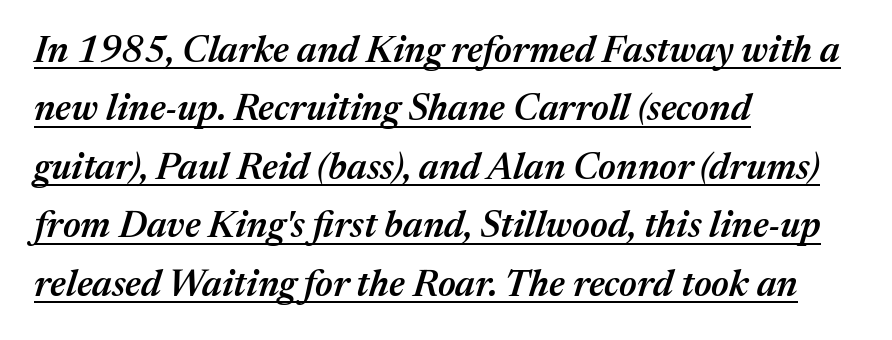
{"italic": "yes", "lean": "right", "slant_degrees": 17, "bold": "semi", "weight": "semibold", "width": "normal", "stroke_contrast": "medium", "x_height": "medium", "monospaced": "no", "underline": "yes", "align": "left", "line_spacing": "normal", "line_spacing_ratio": 1.58, "letter_spacing": "normal", "letter_spacing_em": 0.0, "glyph_px": 37}
